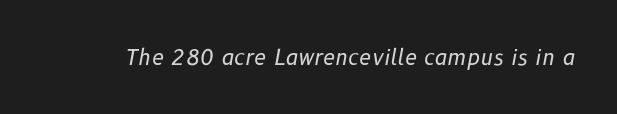
Descenders hang freely into open space. The axis of the letterforms is tilted away from vertical. Observe the ordinary spacing: letters are neighbours, not strangers. These glyphs show unthickened strokes, regular width or finer.
